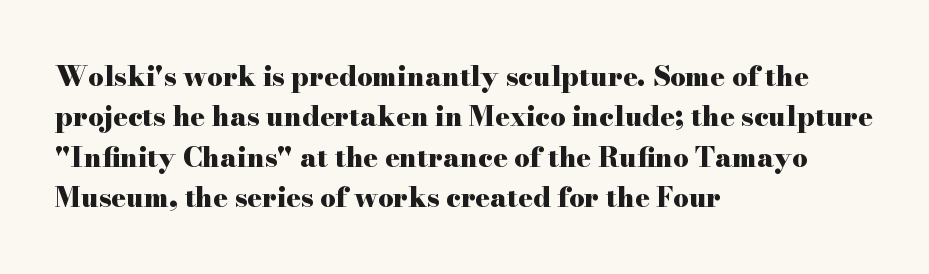
Q: Is the text bold? A: Yes.
Q: Is the text italic (slanted)? A: No, it is upright.
Q: Is the text underlined? A: No.
Q: How is the paragraph aligned? A: Left-aligned.
Q: Is the spacing between letters normal or unusually wide? A: Normal.
Q: Is the spacing between lines tight, normal or loose? A: Normal.
